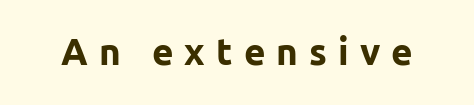
Q: Is the text bold? A: Yes.
Q: Is the text italic (slanted)? A: No, it is upright.
Q: Is the typeface a serif or a sans-serif typeface? A: Sans-serif.
Q: Is the text underlined? A: No.
Q: Is the spacing between letters normal or unusually wide? A: Unusually wide.
Q: Width (condensed, normal, or wide)? A: Normal.
Q: Stroke contrast? A: Low.
Q: x-height? A: Medium.
Q: Monospaced? A: No.
